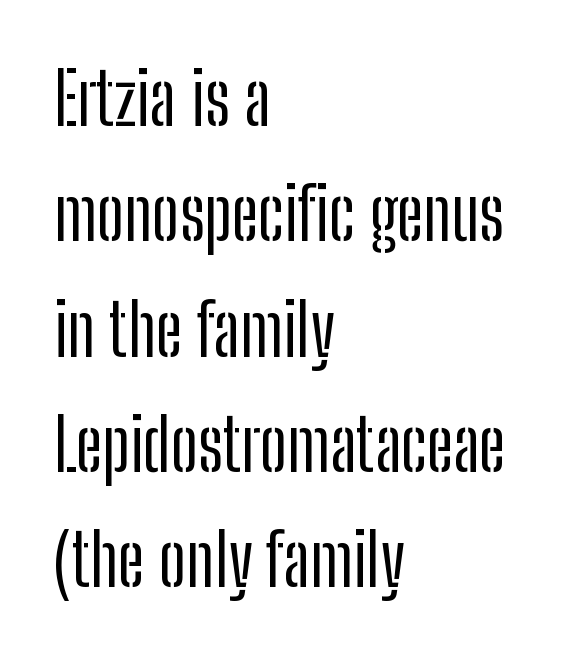
Nobody drew a line under any word here. These lines are rendered in a variable-pitch font. In terms of leading, this rendering sits right in the middle. Students, note that the glyphs here touch the page at normal intervals. The lines are quadded left. Ascenders rise straight up at ninety degrees.
